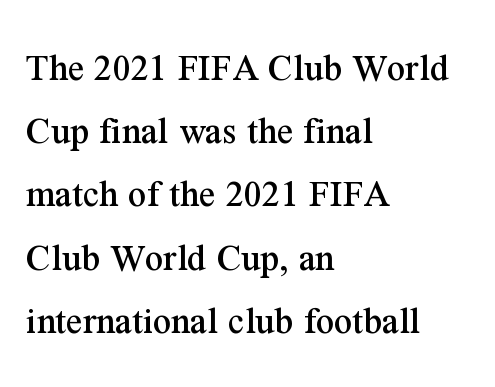
Note the varied advance widths — an 'i' is clearly narrower than an 'm'. What stands out about the letter spacing? Nothing — it is the standard amount. The type sits square on the baseline with zero lean. No word sits above an underline. Summary of vertical rhythm: regular, with standard interline spacing. The paragraph has a hard left edge and a soft right edge.
